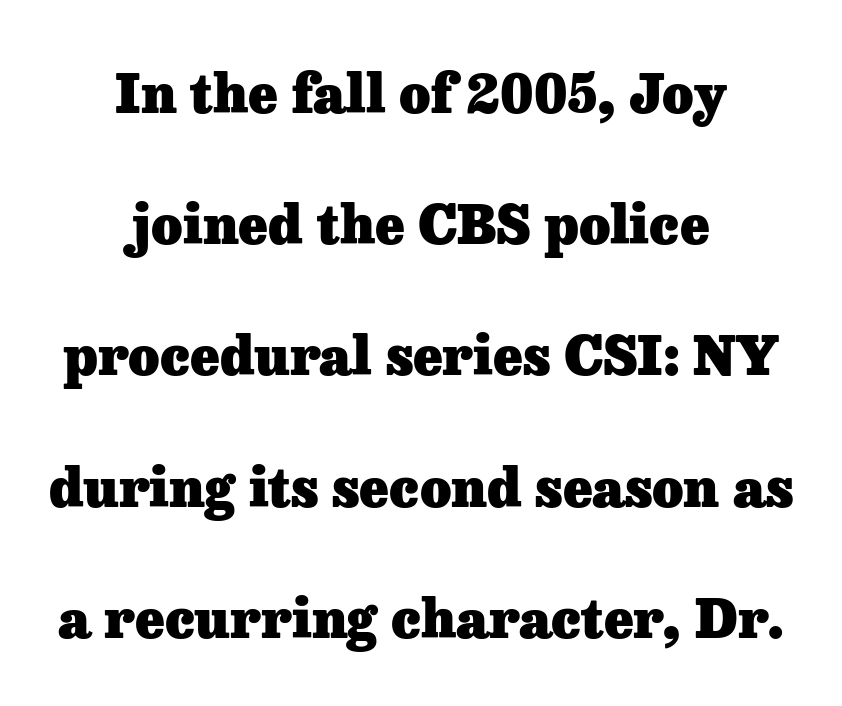
Q: Is the text bold? A: Yes.
Q: Is the text italic (slanted)? A: No, it is upright.
Q: Is the typeface a serif or a sans-serif typeface? A: Serif.
Q: Is the text underlined? A: No.
Q: How is the paragraph aligned? A: Centered.
Q: Is the spacing between letters normal or unusually wide? A: Normal.
Q: Is the spacing between lines tight, normal or loose? A: Loose.
Q: Width (condensed, normal, or wide)? A: Normal.
Q: Stroke contrast? A: Low.
Q: x-height? A: Medium.
Q: Monospaced? A: No.
